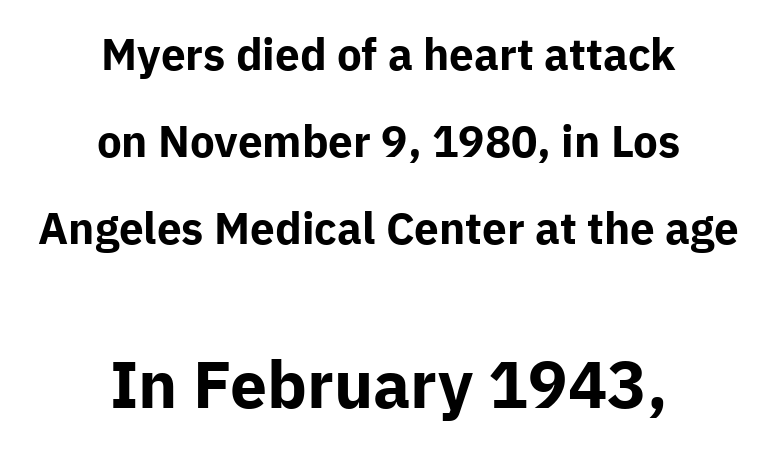
Q: Is the text bold? A: Yes.
Q: Is the text italic (slanted)? A: No, it is upright.
Q: Is the typeface a serif or a sans-serif typeface? A: Sans-serif.
Q: Is the text underlined? A: No.
Q: How is the paragraph aligned? A: Centered.
Q: Is the spacing between letters normal or unusually wide? A: Normal.
Q: Is the spacing between lines tight, normal or loose? A: Loose.
Q: Which block of text is set in a larger size, the first (top) or the second (bottom)? A: The second (bottom) one.
Q: Width (condensed, normal, or wide)? A: Normal.
Q: Stroke contrast? A: Low.
Q: x-height? A: Medium.
Q: Monospaced? A: No.
